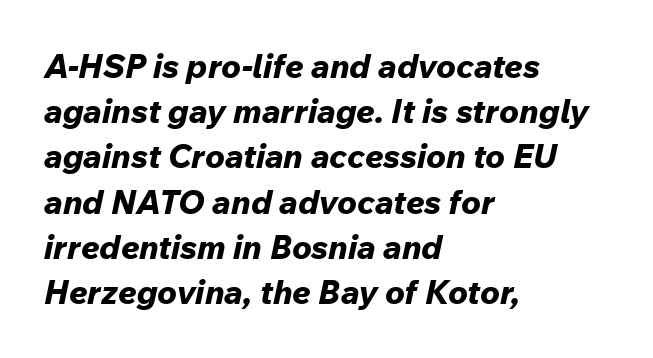
The image shows 33 px bold type, italic (leaning right); set left-aligned, normal line spacing (1.37x), normal letter spacing, not underlined; low stroke contrast and a medium x-height.
